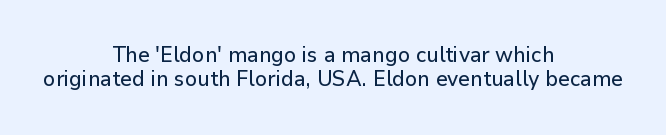
The image shows 21 px text type, upright; set centered, line spacing 1.16x, normal letter spacing, not underlined.
